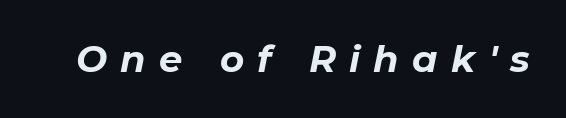
{"italic": "yes", "lean": "right", "slant_degrees": 11, "bold": "yes", "weight": "bold", "width": "normal", "stroke_contrast": "low", "x_height": "medium", "monospaced": "no", "underline": "no", "letter_spacing": "wide", "letter_spacing_em": 0.36, "glyph_px": 37}
